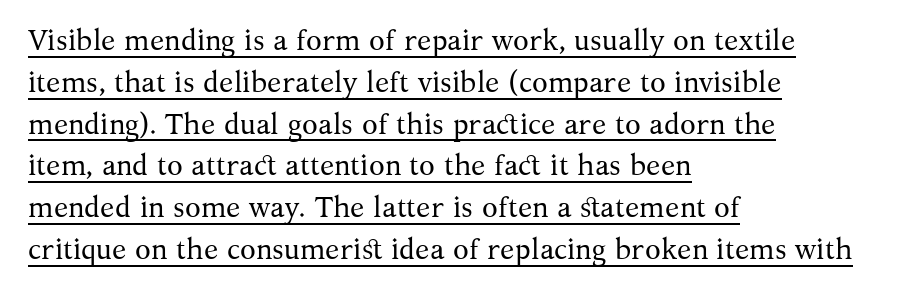
{"serif": "yes", "italic": "no", "bold": "no", "weight": "regular", "width": "normal", "stroke_contrast": "medium", "x_height": "medium", "monospaced": "no", "underline": "yes", "align": "left", "line_spacing": "normal", "line_spacing_ratio": 1.44, "letter_spacing": "normal", "letter_spacing_em": 0.0, "glyph_px": 29}
